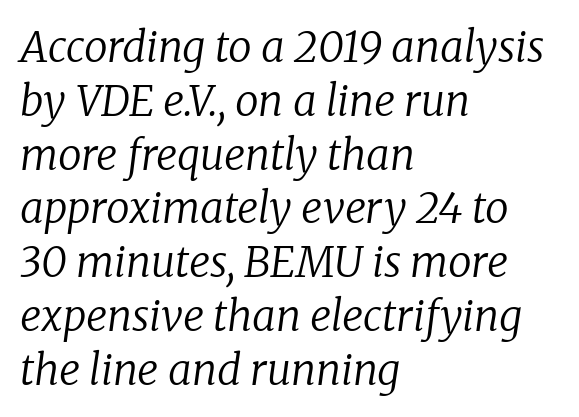
The image shows 42 px regular-weight serif type, italic (leaning right); set left-aligned, normal line spacing (1.28x), normal letter spacing, not underlined; low stroke contrast and a medium x-height.
